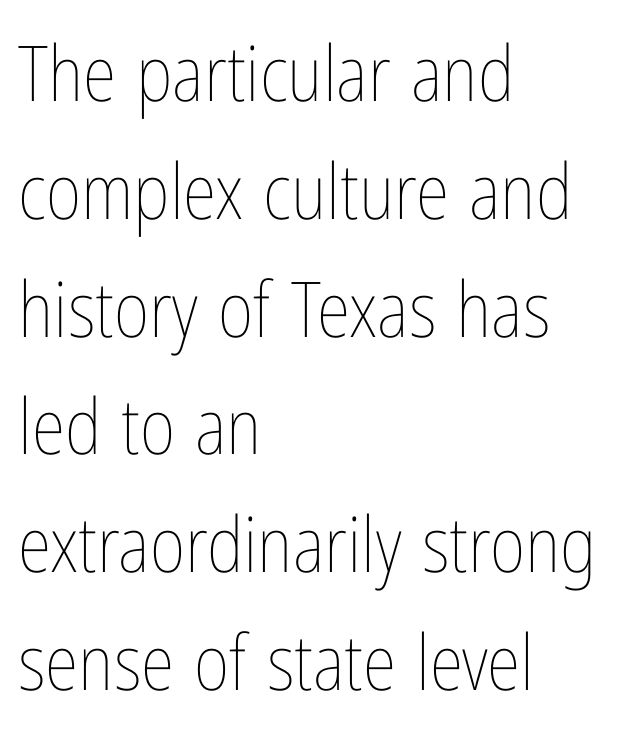
The image shows 77 px thin, condensed type, upright; set left-aligned, normal line spacing (1.53x), normal letter spacing, not underlined; low stroke contrast and a medium x-height.
